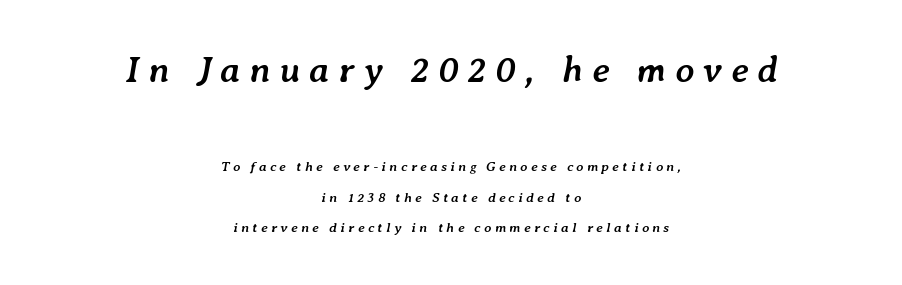
{"italic": "yes", "lean": "right", "slant_degrees": 7, "bold": "yes", "weight": "semibold", "width": "normal", "stroke_contrast": "low", "x_height": "medium", "monospaced": "no", "underline": "no", "align": "center", "line_spacing": "loose", "line_spacing_ratio": 2.18, "letter_spacing": "wide", "letter_spacing_em": 0.24, "larger_block": "first", "size_ratio": 2.64, "glyph_px": 37}
